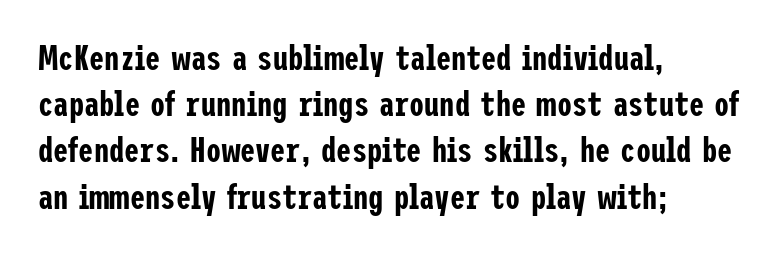
{"serif": "no", "italic": "no", "width": "condensed", "stroke_contrast": "low", "x_height": "medium", "underline": "no", "align": "left", "line_spacing": "normal", "line_spacing_ratio": 1.36, "letter_spacing": "normal", "letter_spacing_em": 0.0, "glyph_px": 34}
